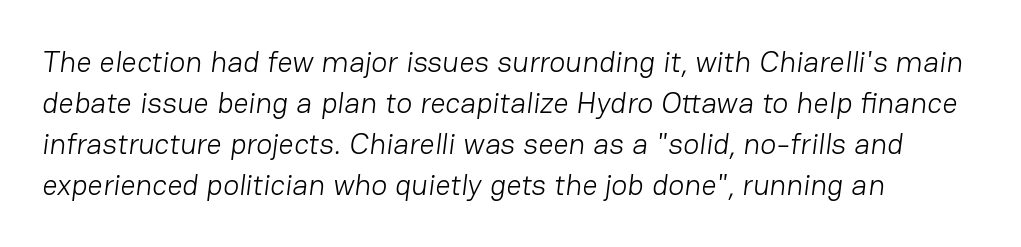
The letters advance in unequal steps, a hallmark of proportional type. Unlike a traditional serif, this face leaves its strokes unadorned. The line texture is even and compact thanks to regular tracking. Reading down the column, the eye jumps a familiar distance to each next line. Lines of text with bare space underneath. Line starts are locked; line ends wander.
